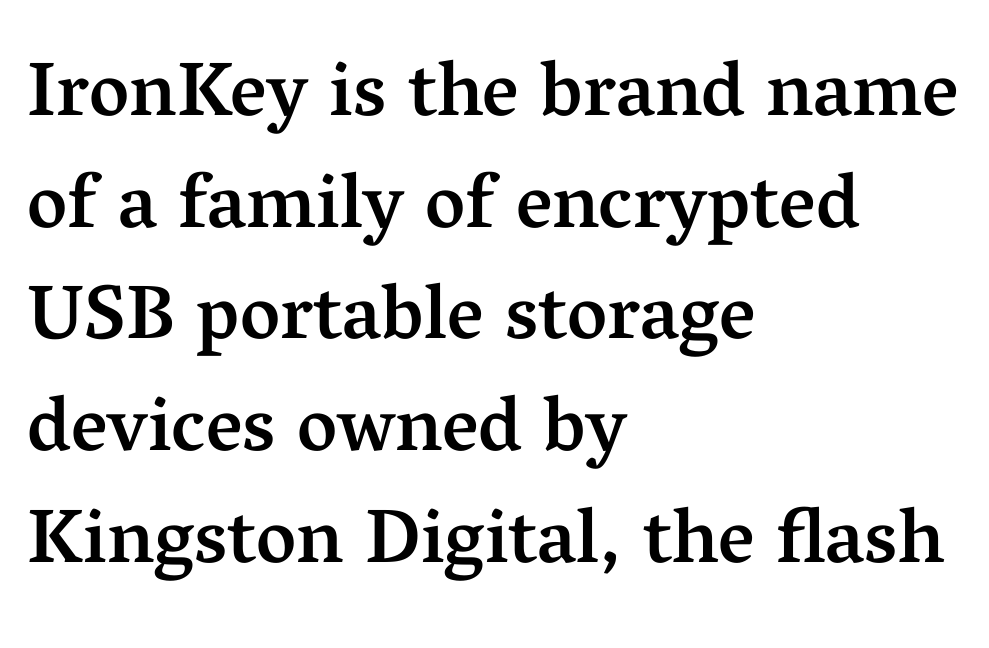
Q: Is the text bold? A: Semi-bold.
Q: Is the text italic (slanted)? A: No, it is upright.
Q: Is the typeface a serif or a sans-serif typeface? A: Serif.
Q: Is the text underlined? A: No.
Q: How is the paragraph aligned? A: Left-aligned.
Q: Is the spacing between letters normal or unusually wide? A: Normal.
Q: Is the spacing between lines tight, normal or loose? A: Normal.
Q: Width (condensed, normal, or wide)? A: Normal.
Q: Stroke contrast? A: Medium.
Q: x-height? A: Medium.
Q: Monospaced? A: No.
